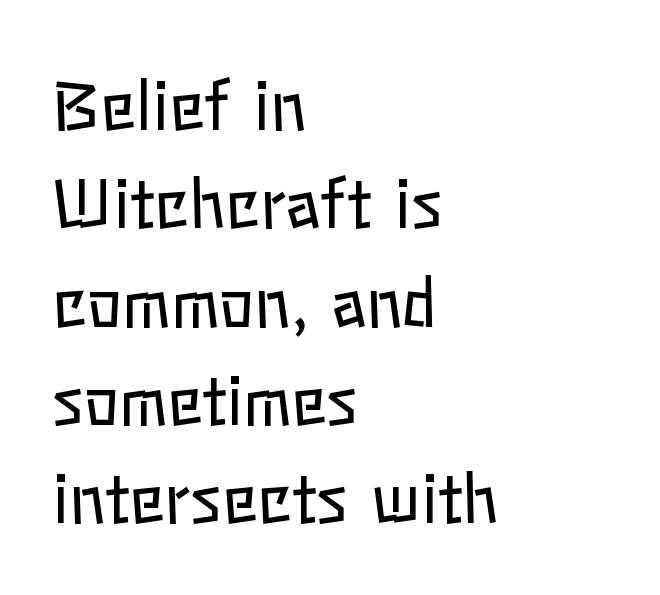
The rendering anchors every line to the left-hand side. The area under the type is left untouched. Look at the tracking — it's just the regular setting, nothing added. Heft: none added — not bold. Quick note: not italic, upright. Line spacing here is normal.
